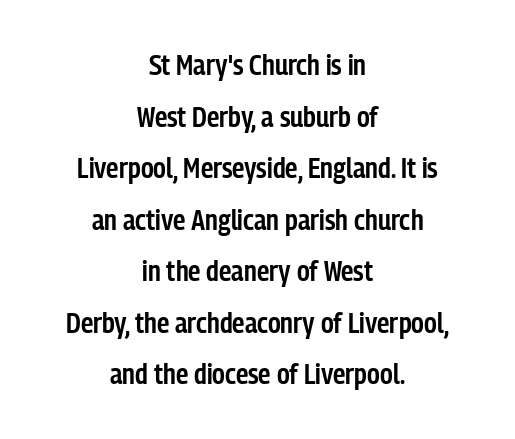
{"serif": "no", "italic": "no", "bold": "semi", "weight": "semibold", "width": "condensed", "stroke_contrast": "low", "x_height": "medium", "monospaced": "no", "underline": "no", "align": "center", "line_spacing_ratio": 1.84, "letter_spacing": "normal", "letter_spacing_em": 0.0, "glyph_px": 28}
